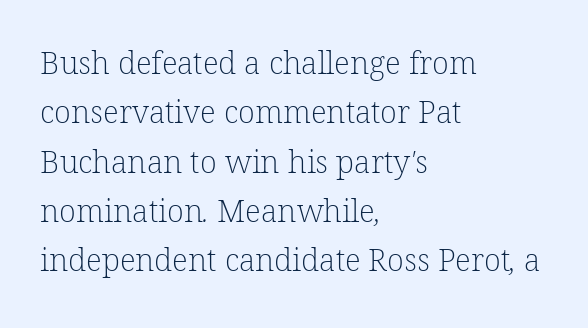
Horizontal alignment here is leftward, the default for most running prose. Unlike a clean sans, this face finishes its strokes with serifs. Reading down the column, the eye jumps a familiar distance to each next line. The typesetting does not lean heavy: it is not bold.
